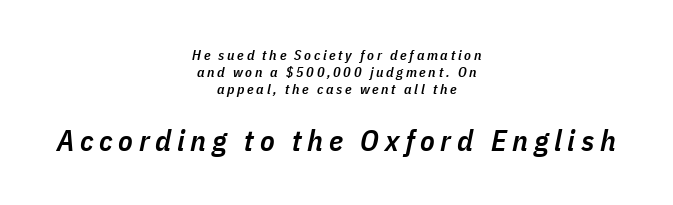
The image shows 30 px semibold, condensed type, italic (leaning right); set centered, line spacing 1.21x, not underlined; the second (bottom) block is 2.14x larger; low stroke contrast and a medium x-height.
